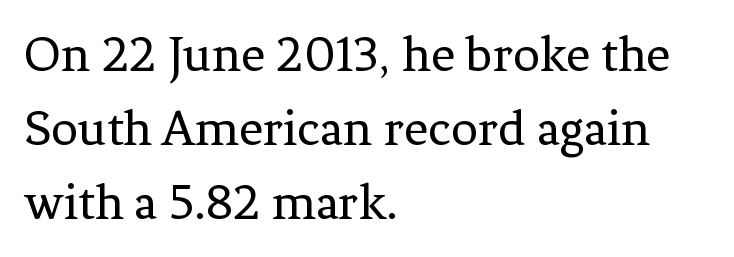
Q: Is the text bold? A: No.
Q: Is the text italic (slanted)? A: No, it is upright.
Q: Is the typeface a serif or a sans-serif typeface? A: Serif.
Q: Is the text underlined? A: No.
Q: How is the paragraph aligned? A: Left-aligned.
Q: Is the spacing between letters normal or unusually wide? A: Normal.
Q: Is the spacing between lines tight, normal or loose? A: Normal.
Q: Width (condensed, normal, or wide)? A: Normal.
Q: Stroke contrast? A: Low.
Q: x-height? A: Medium.
Q: Monospaced? A: No.
